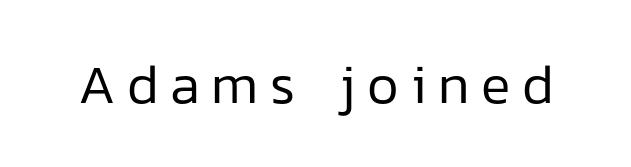
{"serif": "no", "italic": "no", "bold": "no", "weight": "regular", "width": "normal", "stroke_contrast": "low", "x_height": "medium", "monospaced": "no", "underline": "no", "letter_spacing": "wide", "letter_spacing_em": 0.21, "glyph_px": 55}
